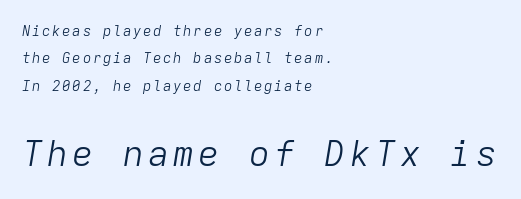
Stem width sits at or under what a default text font uses. This layout puts the modest block above and the oversized block below. Loosely led — the rows are spread out. Slanted lettering throughout. All the whitespace from short lines collects on the right.
